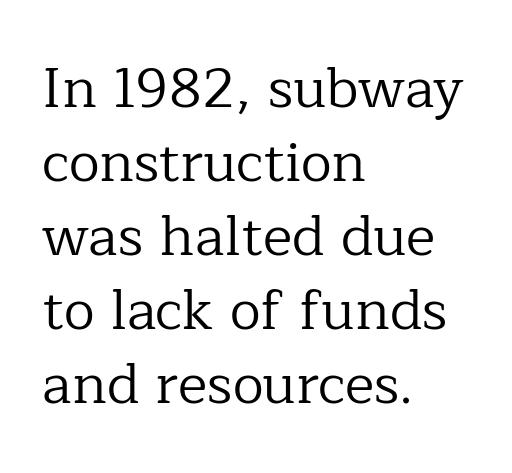
The image shows 56 px regular-weight serif type, upright; set left-aligned, normal line spacing (1.32x), normal letter spacing, not underlined; low stroke contrast and a medium x-height.
